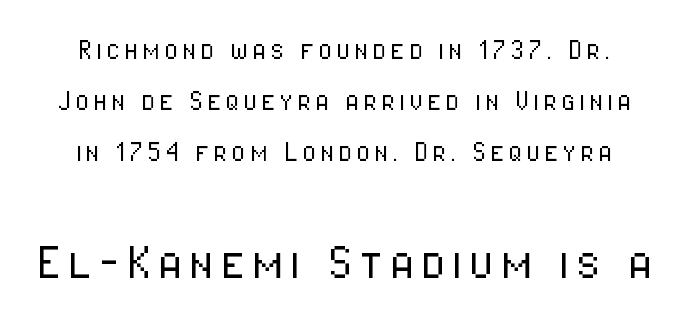
The designer left line spacing at the default. Quick note: underline off. Bigger letters appear in the bottom chunk; the top chunk is reduced. Looks like regular typesetting: each glyph gets only the width it needs. The face used here is a sans, in the tradition of grotesques and geometrics.
